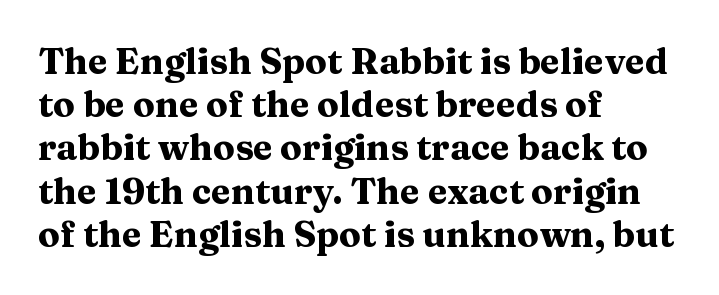
Each letter keeps its own natural width here, so spacing adapts to shape. The typography opts for an upright posture over an oblique one. The string is rendered with underlining switched off. Old-style or modern, the face here clearly has serifs. How are the letters spaced? Ordinarily, with no added tracking. A full-strength bold gives these letters their thick strokes.
